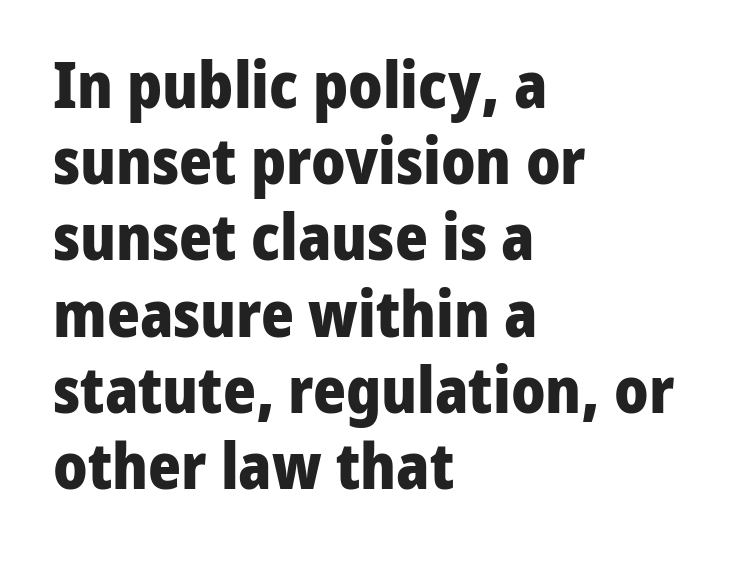
The image shows 63 px heavy sans-serif type, upright; set left-aligned, line spacing 1.21x, normal letter spacing, not underlined; low stroke contrast and a medium x-height.
